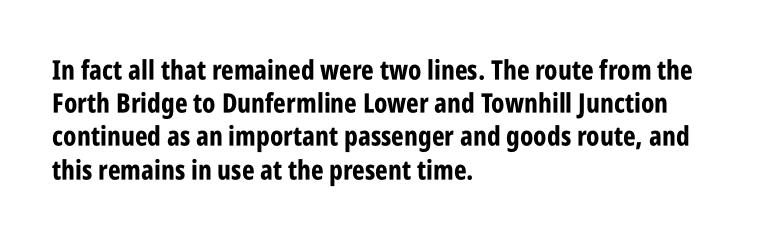
{"italic": "no", "bold": "yes", "underline": "no", "align": "left", "line_spacing_ratio": 1.23, "letter_spacing": "normal", "letter_spacing_em": 0.0, "glyph_px": 27}
